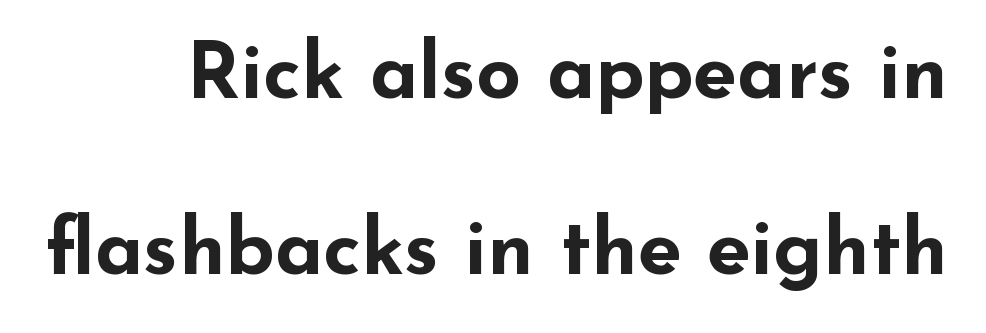
Q: Is the text bold? A: Yes.
Q: Is the text italic (slanted)? A: No, it is upright.
Q: Is the typeface a serif or a sans-serif typeface? A: Sans-serif.
Q: Is the text underlined? A: No.
Q: Is the spacing between letters normal or unusually wide? A: Normal.
Q: Is the spacing between lines tight, normal or loose? A: Loose.
Q: Width (condensed, normal, or wide)? A: Wide.
Q: Stroke contrast? A: Low.
Q: x-height? A: Small.
Q: Monospaced? A: No.
